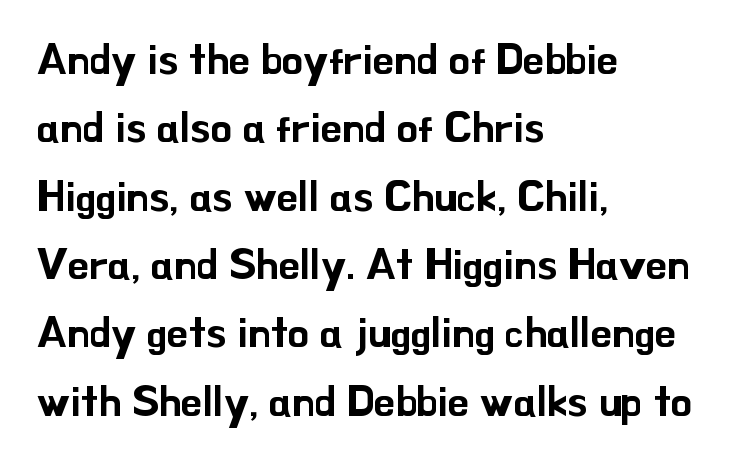
You could not count columns in this text — the font is proportionally spaced. Each word holds together tightly as a unit, with standard inter-letter gaps. The type family on display is of the sans-serif kind. Leading matches the norm, producing a regular column.
